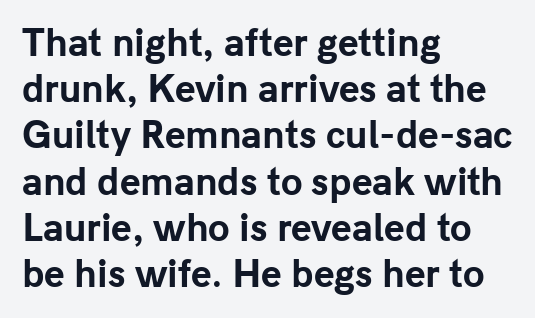
Q: Is the text bold? A: Yes.
Q: Is the text italic (slanted)? A: No, it is upright.
Q: Is the typeface a serif or a sans-serif typeface? A: Sans-serif.
Q: Is the text underlined? A: No.
Q: How is the paragraph aligned? A: Left-aligned.
Q: Is the spacing between letters normal or unusually wide? A: Normal.
Q: Is the spacing between lines tight, normal or loose? A: Normal.
Q: Width (condensed, normal, or wide)? A: Normal.
Q: Stroke contrast? A: Low.
Q: x-height? A: Medium.
Q: Monospaced? A: No.
